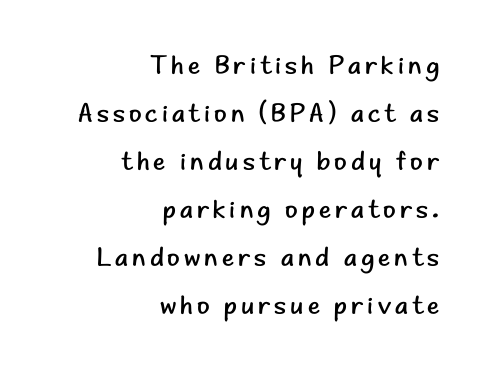
The image shows 26 px text type, upright; set right-aligned, line spacing 1.85x, not underlined.
